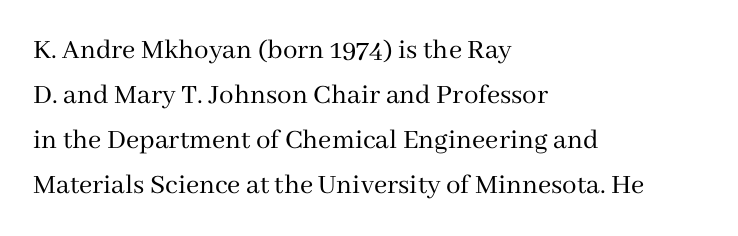
Nobody drew a line under any word here. The setting favours the left margin, as ordinary paragraphs usually do. Is this a fixed-width face? No — the glyphs have proportional, varying widths. Do the letters lean? They stand straight. Are there feet on the stems? There are — it's a serif.
